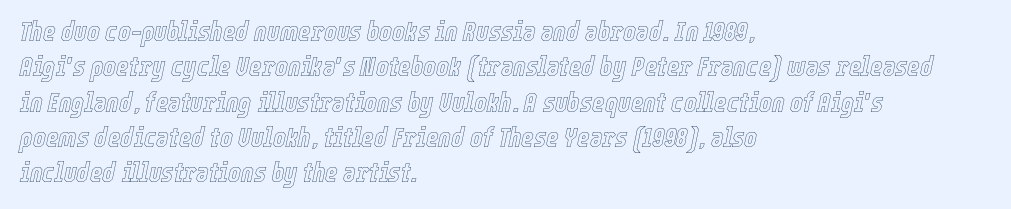
Q: Is the text italic (slanted)? A: Yes, it leans right by about 12 degrees.
Q: Is the text underlined? A: No.
Q: How is the paragraph aligned? A: Left-aligned.
Q: Is the spacing between letters normal or unusually wide? A: Normal.
Q: Is the spacing between lines tight, normal or loose? A: Normal.
